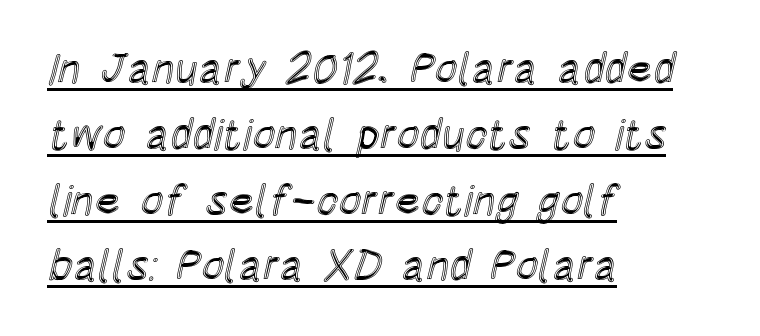
{"width": "condensed", "x_height": "large", "monospaced": "no", "underline": "yes", "align": "left", "line_spacing": "normal", "line_spacing_ratio": 1.53, "letter_spacing": "normal", "letter_spacing_em": 0.0, "glyph_px": 43}
